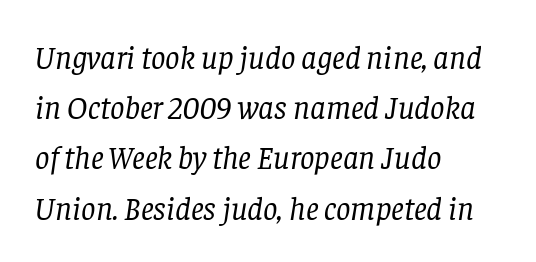
Alignment: flush left. How are the letters spaced? Ordinarily, with no added tracking. Quick note: underline off. The face used here is seriffed, in the tradition of book romans. The axis of the letterforms is tilted away from vertical. Evenly set lines give the paragraph a standard silhouette.
